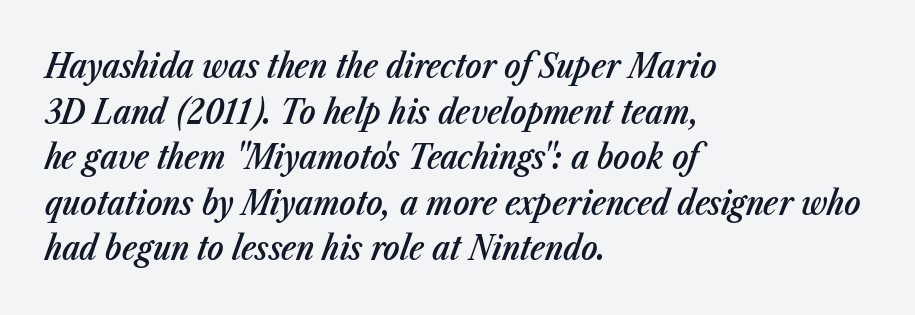
{"italic": "yes", "lean": "right", "slant_degrees": 23, "bold": "semi", "weight": "semibold", "width": "condensed", "stroke_contrast": "low", "x_height": "medium", "monospaced": "no", "underline": "no", "align": "left", "line_spacing": "normal", "line_spacing_ratio": 1.34, "letter_spacing": "normal", "letter_spacing_em": 0.0, "glyph_px": 34}
